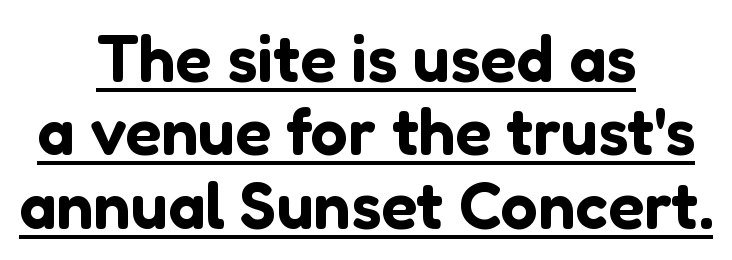
Q: Is the text italic (slanted)? A: No, it is upright.
Q: Is the typeface a serif or a sans-serif typeface? A: Sans-serif.
Q: Is the text underlined? A: Yes.
Q: How is the paragraph aligned? A: Centered.
Q: Is the spacing between letters normal or unusually wide? A: Normal.
Q: Is the spacing between lines tight, normal or loose? A: Tight.
Q: Width (condensed, normal, or wide)? A: Normal.
Q: Stroke contrast? A: Low.
Q: x-height? A: Medium.
Q: Monospaced? A: No.
